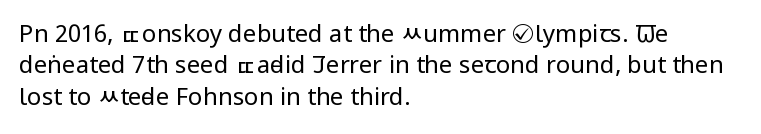
The image shows 24 px text type, upright; set left-aligned, normal line spacing (1.31x), normal letter spacing, not underlined.
